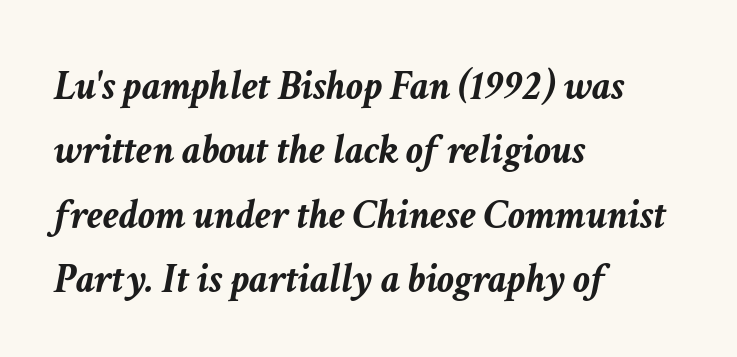
The image shows 42 px semibold type, italic (leaning right); set left-aligned, normal line spacing (1.53x), normal letter spacing, not underlined; low stroke contrast and a medium x-height.
